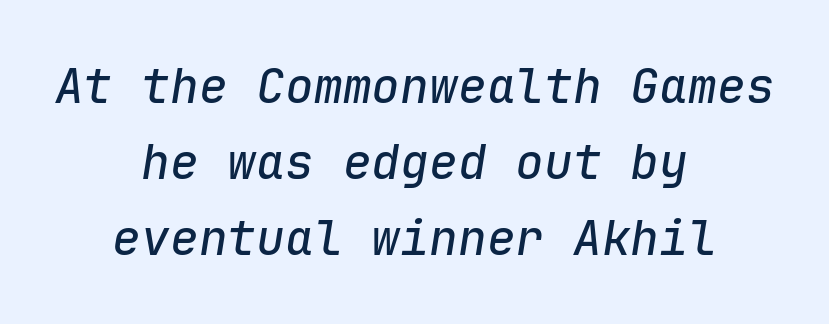
The image shows 48 px text type, italic (leaning right), monospaced; set centered, normal line spacing (1.58x), normal letter spacing, not underlined; low stroke contrast and a medium x-height.
